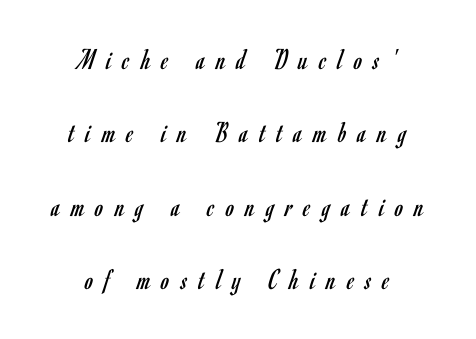
{"serif": "no", "bold": "no", "weight": "regular", "width": "condensed", "stroke_contrast": "low", "x_height": "small", "monospaced": "no", "underline": "no", "align": "center", "line_spacing": "loose", "line_spacing_ratio": 2.45, "letter_spacing": "wide", "letter_spacing_em": 0.38, "glyph_px": 30}
